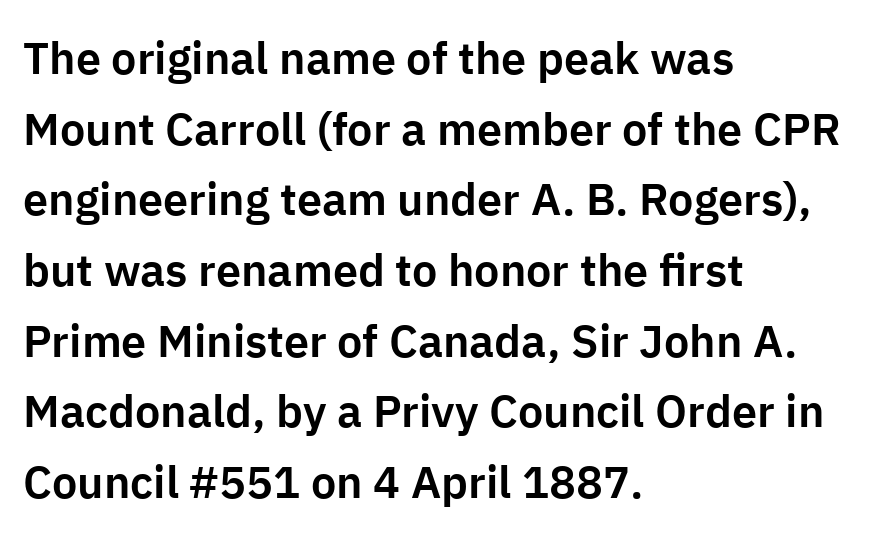
{"serif": "no", "italic": "no", "width": "normal", "stroke_contrast": "low", "x_height": "medium", "monospaced": "no", "underline": "no", "align": "left", "line_spacing": "normal", "line_spacing_ratio": 1.57, "letter_spacing": "normal", "letter_spacing_em": 0.0, "glyph_px": 45}
